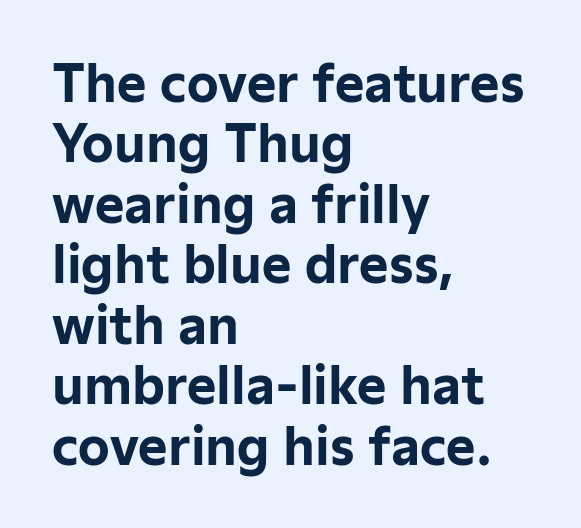
The image shows 50 px bold sans-serif type, upright; set left-aligned, line spacing 1.21x, normal letter spacing, not underlined; low stroke contrast and a medium x-height.
